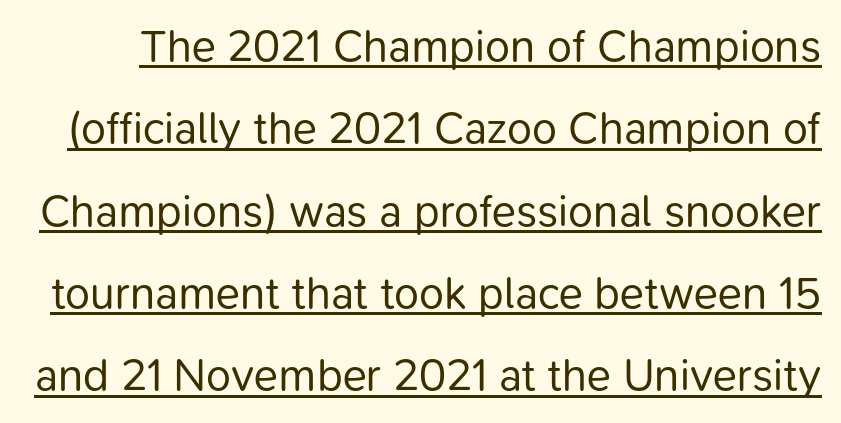
{"serif": "no", "italic": "no", "bold": "no", "weight": "regular", "width": "normal", "stroke_contrast": "low", "x_height": "medium", "monospaced": "no", "underline": "yes", "line_spacing_ratio": 1.83, "letter_spacing": "normal", "letter_spacing_em": 0.0, "glyph_px": 45}
